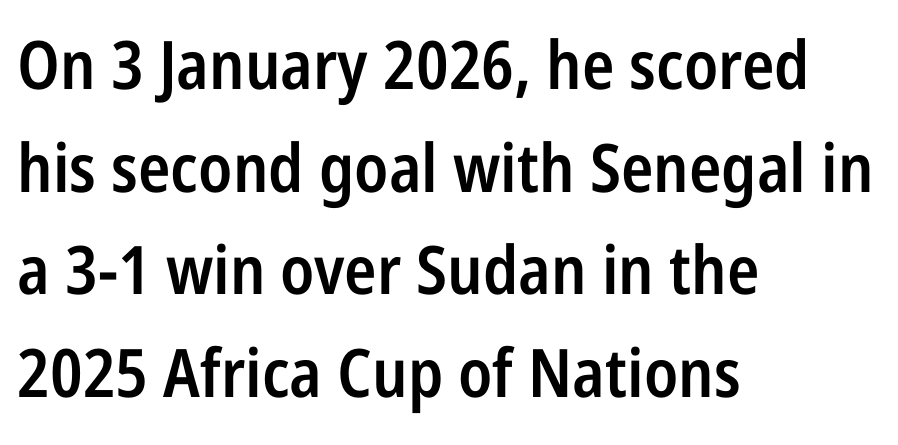
The image shows 67 px semibold, condensed sans-serif type, upright; set left-aligned, normal line spacing (1.53x), normal letter spacing, not underlined; low stroke contrast and a medium x-height.
